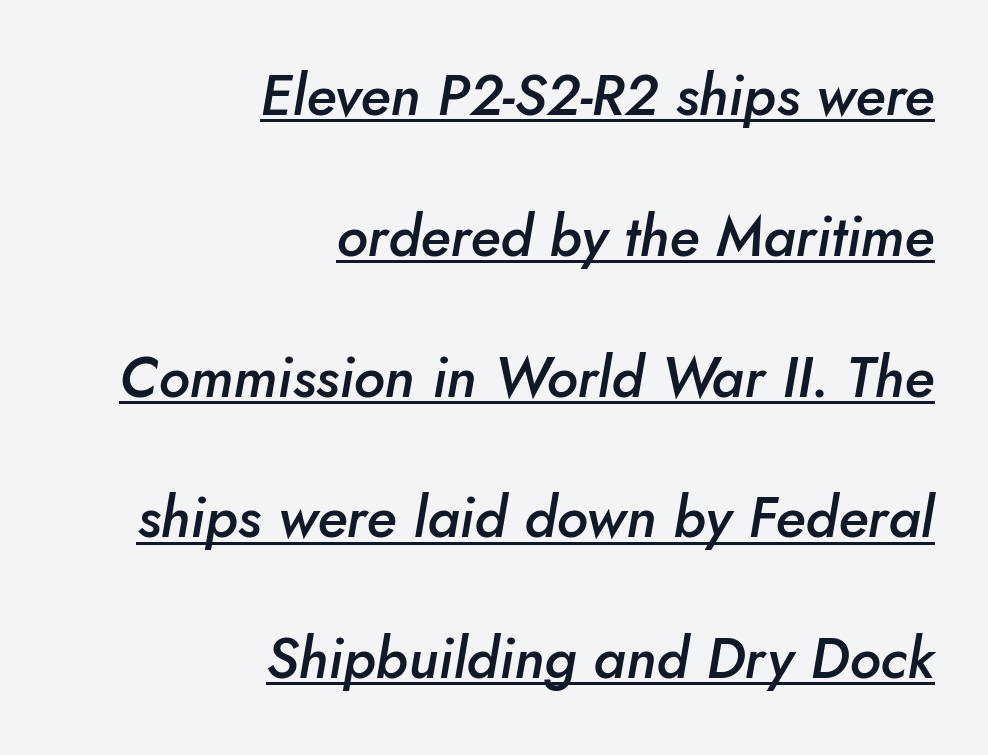
Every row of glyphs terminates at an identical x-position on the right. A rule runs beneath these lines of type. These lines are rendered in a variable-pitch font. The passage shown is semibold, sitting just below true bold. Vertically, the passage feels expansive, rows floating well apart. How are the letters spaced? Ordinarily, with no added tracking.
